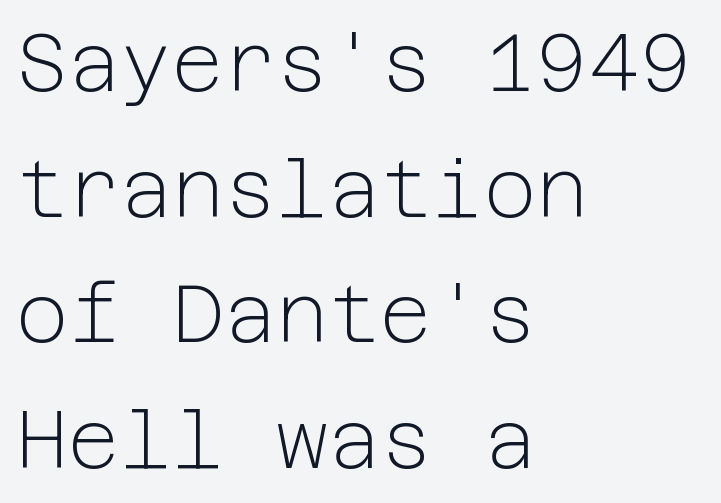
{"serif": "no", "italic": "no", "bold": "no", "weight": "light", "width": "normal", "stroke_contrast": "low", "x_height": "medium", "underline": "no", "align": "left", "line_spacing": "normal", "line_spacing_ratio": 1.57, "letter_spacing": "normal", "letter_spacing_em": 0.0, "glyph_px": 80}
